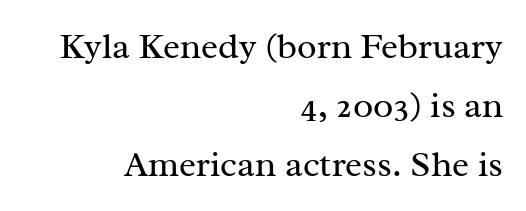
The image shows 36 px regular-weight serif type, upright; set right-aligned, normal line spacing (1.64x), normal letter spacing, not underlined; medium stroke contrast and a medium x-height.
